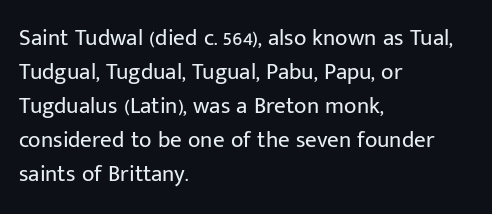
{"italic": "no", "bold": "no", "underline": "no", "align": "left", "line_spacing": "normal", "line_spacing_ratio": 1.48, "letter_spacing": "normal", "letter_spacing_em": 0.0, "glyph_px": 23}
